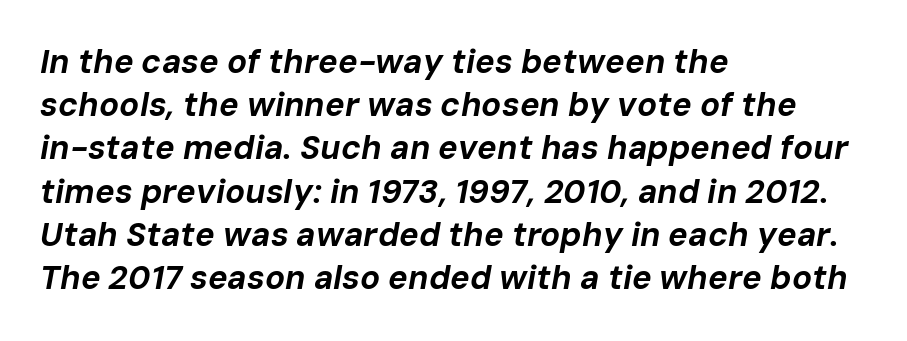
{"italic": "yes", "lean": "right", "slant_degrees": 10, "bold": "yes", "weight": "bold", "width": "normal", "stroke_contrast": "low", "x_height": "medium", "monospaced": "no", "underline": "no", "align": "left", "line_spacing": "normal", "line_spacing_ratio": 1.31, "letter_spacing": "normal", "letter_spacing_em": 0.0, "glyph_px": 33}
